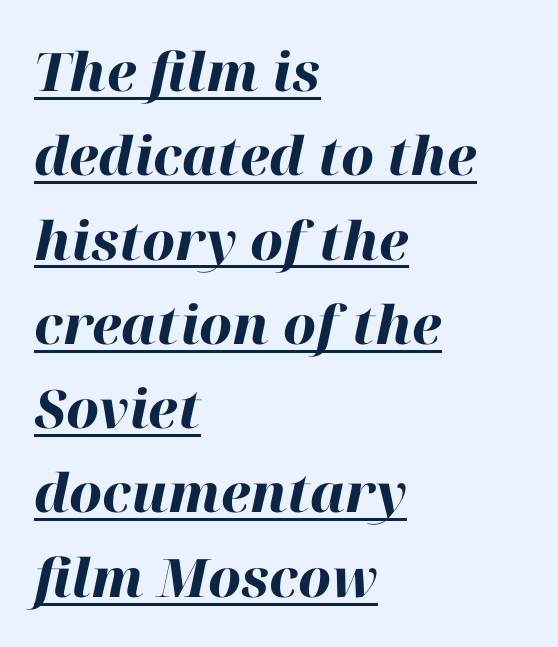
The image shows 53 px heavy type, italic (leaning right); set left-aligned, normal line spacing (1.59x), normal letter spacing, underlined; high stroke contrast and a medium x-height.
